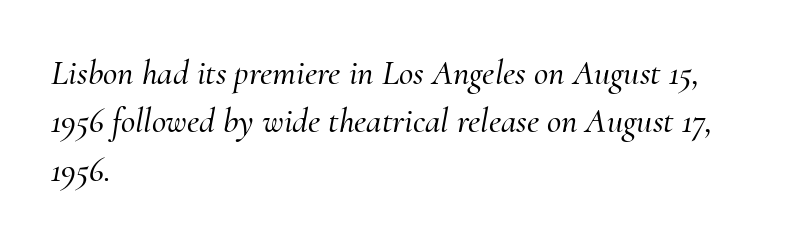
The image shows 35 px serif type, italic (leaning right); set left-aligned, normal line spacing (1.38x), normal letter spacing, not underlined; medium stroke contrast and a small x-height.
